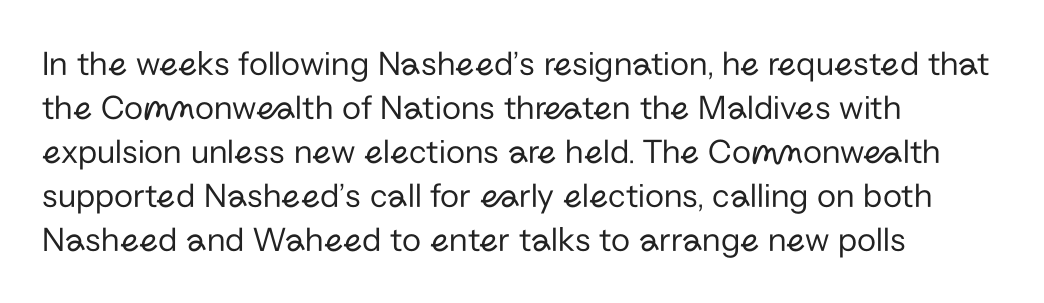
The image shows 35 px regular-weight sans-serif type, upright; set left-aligned, normal line spacing (1.26x), normal letter spacing, not underlined; low stroke contrast and a medium x-height.
